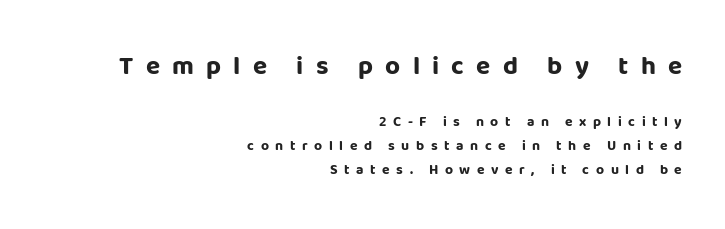
Q: Is the text bold? A: Yes.
Q: Is the text italic (slanted)? A: No, it is upright.
Q: Is the text underlined? A: No.
Q: How is the paragraph aligned? A: Right-aligned.
Q: Is the spacing between letters normal or unusually wide? A: Unusually wide.
Q: Which block of text is set in a larger size, the first (top) or the second (bottom)? A: The first (top) one.
